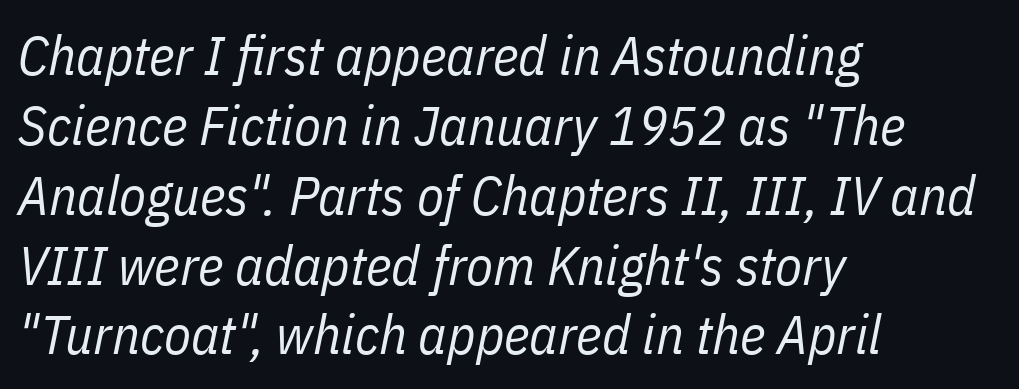
{"italic": "yes", "lean": "right", "slant_degrees": 11, "bold": "no", "weight": "regular", "width": "condensed", "stroke_contrast": "low", "x_height": "medium", "monospaced": "no", "underline": "no", "align": "left", "line_spacing": "normal", "line_spacing_ratio": 1.27, "letter_spacing": "normal", "letter_spacing_em": 0.0, "glyph_px": 55}
